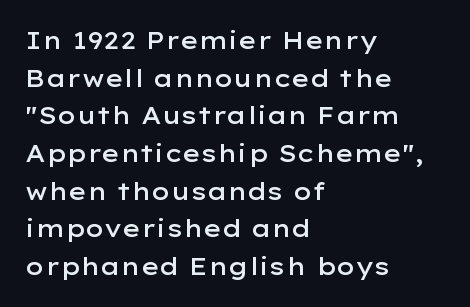
The image shows 24 px text type, upright; set left-aligned, normal line spacing (1.57x), normal letter spacing, not underlined.
